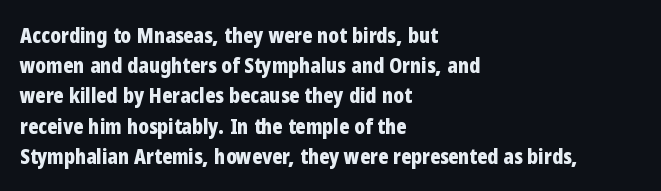
The image shows 21 px bold type, upright; set left-aligned, normal line spacing (1.44x), normal letter spacing, not underlined.
